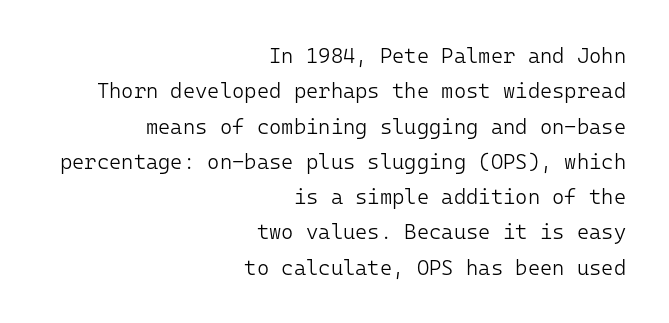
Ascenders rise straight up at ninety degrees. Reading down the block, your eye finds every line finishing at a fixed right position. Descenders hang freely into open space. Inter-character spacing is left at the font's built-in metrics. The typeface has the unassuming heft of standard copy or less.
